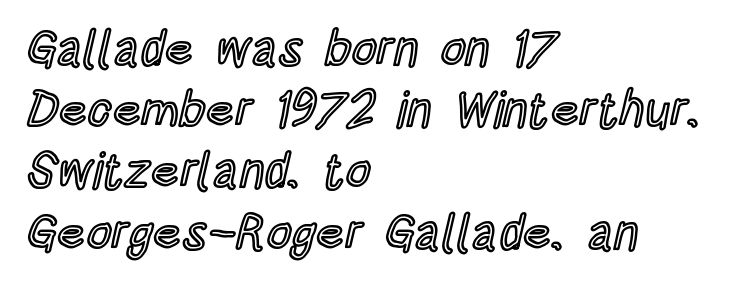
If you measured baseline to baseline, you'd find a middling distance. One-word summary of the alignment: left. Glance below the letters and you will spot only blank space.
